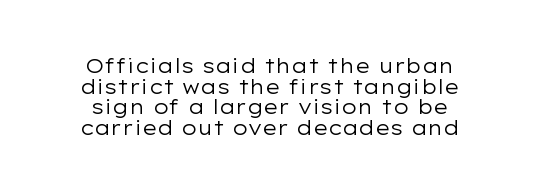
{"italic": "no", "bold": "no", "underline": "no", "line_spacing": "tight", "line_spacing_ratio": 1.03, "letter_spacing": "normal", "letter_spacing_em": 0.0, "glyph_px": 20}
